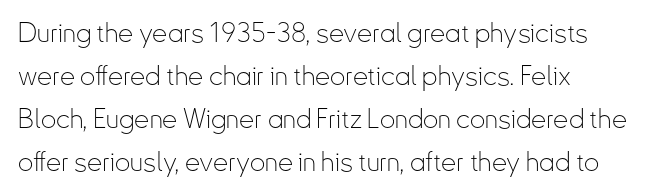
Line beginnings align vertically; line endings do not. Quick note: not italic, upright. No chunkiness to these letters — they're not bold. Default kerning and tracking; the words read as compact shapes.
